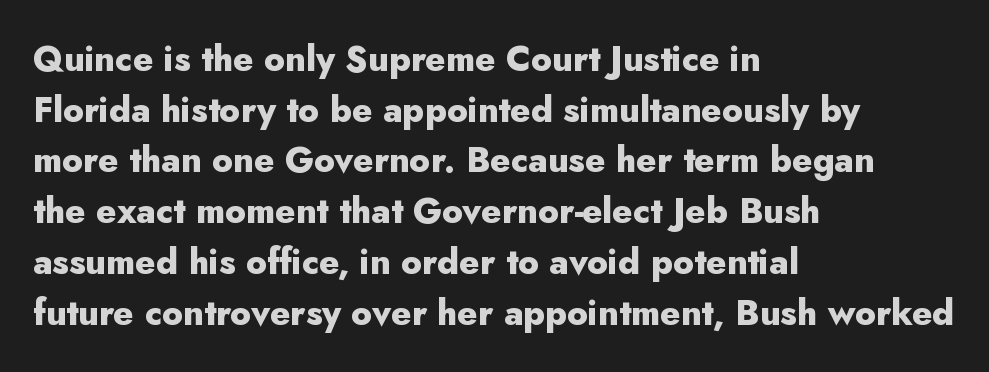
{"serif": "no", "italic": "no", "bold": "yes", "weight": "heavy", "width": "normal", "stroke_contrast": "low", "x_height": "small", "monospaced": "no", "underline": "no", "align": "left", "line_spacing": "normal", "line_spacing_ratio": 1.45, "letter_spacing": "normal", "letter_spacing_em": 0.0, "glyph_px": 35}
